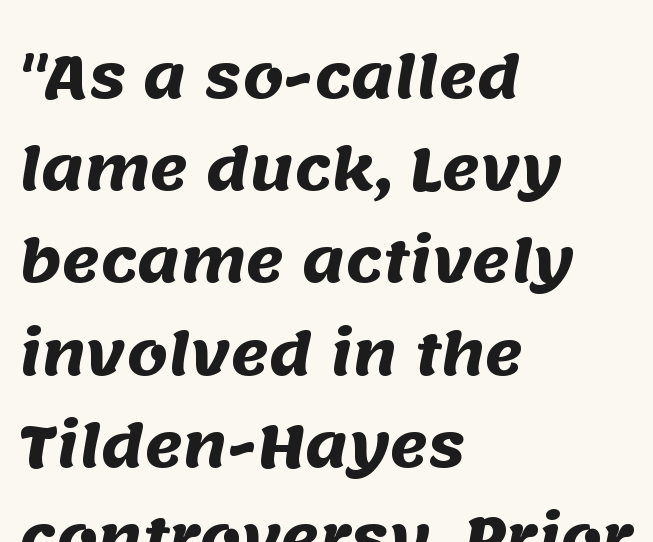
The image shows 58 px heavy sans-serif type; set left-aligned, normal line spacing (1.59x), normal letter spacing, not underlined; medium stroke contrast and a large x-height.
